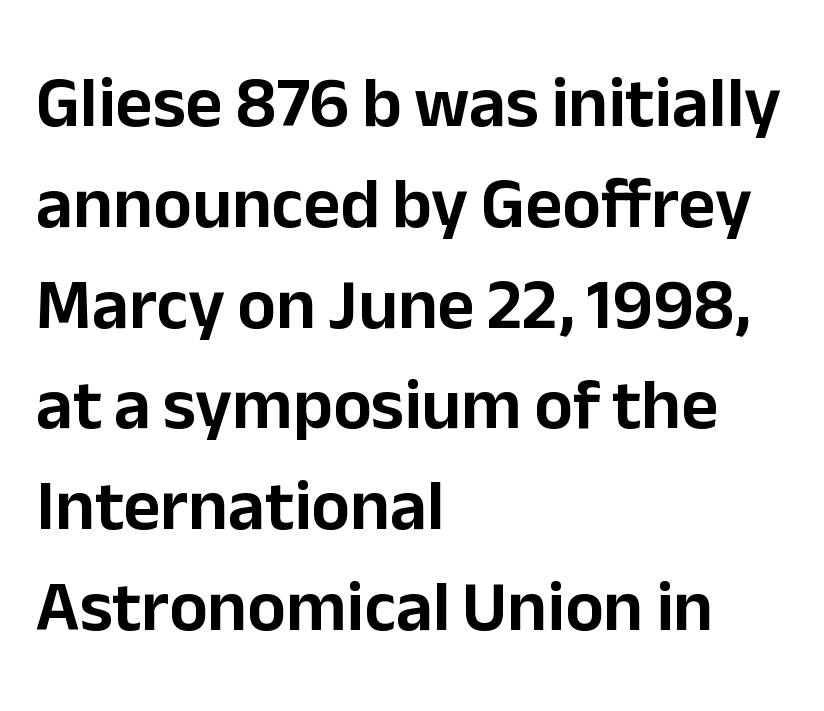
The baseline area is clear. Notice how descenders clear the ascenders below comfortably — that's standard leading. Rendered with straight, roman letterforms. These lines keep a tight, regular rhythm from letter to letter. The text was rendered using a sans face with plain stroke endings. Casual observation: everything's shoved over to the left.
